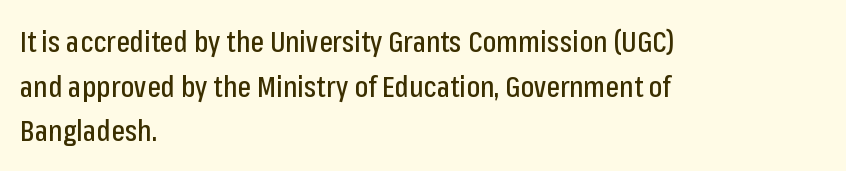
{"serif": "no", "italic": "no", "width": "condensed", "stroke_contrast": "low", "x_height": "medium", "monospaced": "no", "underline": "no", "align": "left", "line_spacing": "normal", "line_spacing_ratio": 1.54, "letter_spacing": "normal", "letter_spacing_em": 0.0, "glyph_px": 29}
